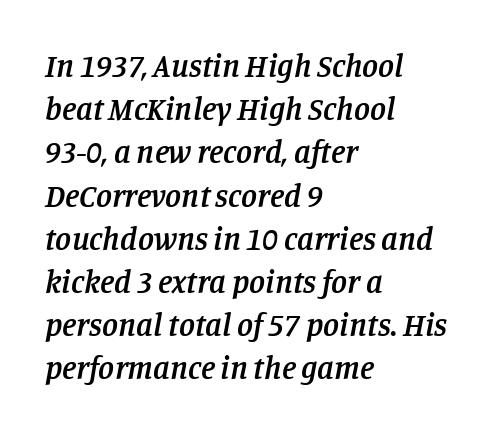
Q: Is the text bold? A: Semi-bold.
Q: Is the text italic (slanted)? A: Yes, it leans right by about 11 degrees.
Q: Is the typeface a serif or a sans-serif typeface? A: Serif.
Q: Is the text underlined? A: No.
Q: How is the paragraph aligned? A: Left-aligned.
Q: Is the spacing between letters normal or unusually wide? A: Normal.
Q: Is the spacing between lines tight, normal or loose? A: Normal.
Q: Width (condensed, normal, or wide)? A: Normal.
Q: Stroke contrast? A: Low.
Q: x-height? A: Large.
Q: Monospaced? A: No.
